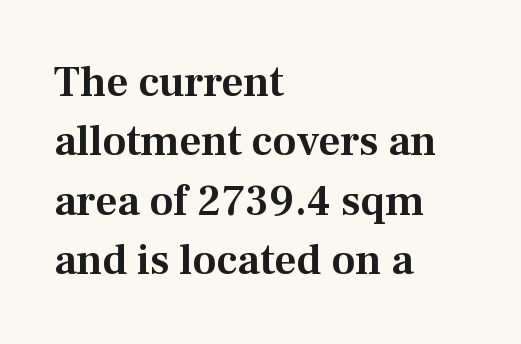
{"serif": "yes", "italic": "no", "width": "normal", "stroke_contrast": "medium", "x_height": "medium", "monospaced": "no", "underline": "no", "align": "left", "line_spacing": "normal", "line_spacing_ratio": 1.38, "letter_spacing": "normal", "letter_spacing_em": 0.0, "glyph_px": 43}
